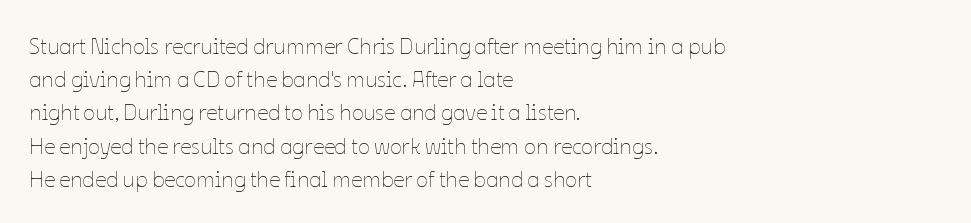
Q: Is the text bold? A: No.
Q: Is the text italic (slanted)? A: No, it is upright.
Q: Is the text underlined? A: No.
Q: How is the paragraph aligned? A: Left-aligned.
Q: Is the spacing between letters normal or unusually wide? A: Normal.
Q: Is the spacing between lines tight, normal or loose? A: Normal.
